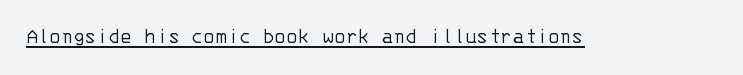
Q: Is the text bold? A: No.
Q: Is the text italic (slanted)? A: No, it is upright.
Q: Is the text underlined? A: Yes.
Q: Is the spacing between letters normal or unusually wide? A: Normal.
